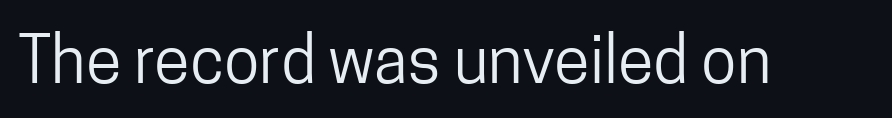
Q: Is the text bold? A: No.
Q: Is the text italic (slanted)? A: No, it is upright.
Q: Is the typeface a serif or a sans-serif typeface? A: Sans-serif.
Q: Is the text underlined? A: No.
Q: Is the spacing between letters normal or unusually wide? A: Normal.
Q: Width (condensed, normal, or wide)? A: Condensed.
Q: Stroke contrast? A: Low.
Q: x-height? A: Medium.
Q: Monospaced? A: No.
